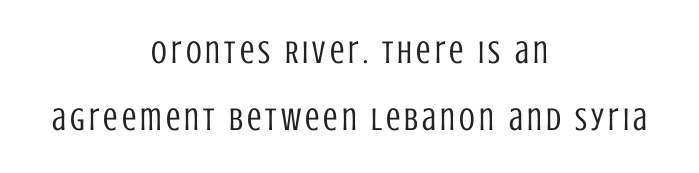
{"serif": "no", "italic": "no", "bold": "no", "weight": "regular", "width": "condensed", "stroke_contrast": "low", "x_height": "large", "monospaced": "no", "underline": "no", "align": "center", "line_spacing": "loose", "line_spacing_ratio": 2.1, "glyph_px": 32}
